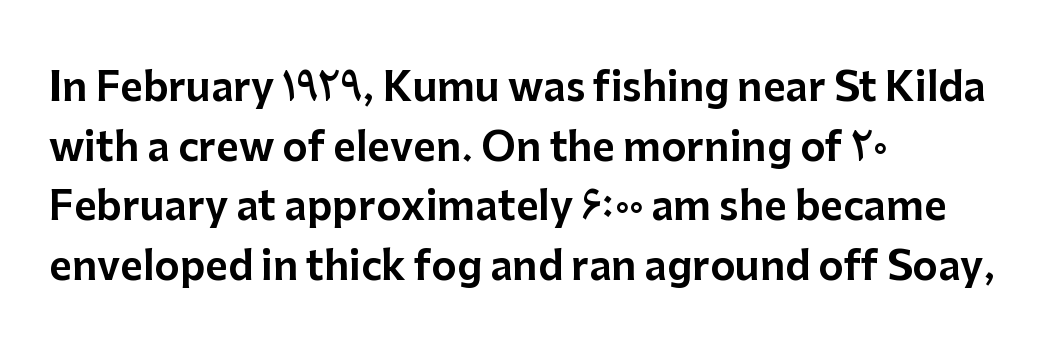
Q: Is the text italic (slanted)? A: No, it is upright.
Q: Is the typeface a serif or a sans-serif typeface? A: Sans-serif.
Q: Is the text underlined? A: No.
Q: How is the paragraph aligned? A: Left-aligned.
Q: Is the spacing between letters normal or unusually wide? A: Normal.
Q: Is the spacing between lines tight, normal or loose? A: Normal.
Q: Width (condensed, normal, or wide)? A: Normal.
Q: Stroke contrast? A: Low.
Q: x-height? A: Medium.
Q: Monospaced? A: No.
